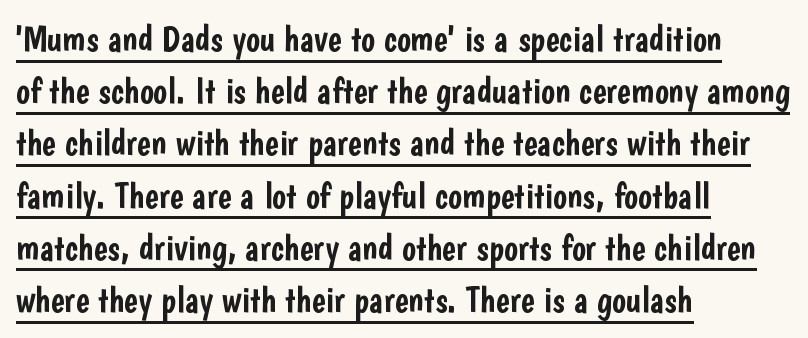
Notice how the stems are strictly vertical — no italics here. Note the varied advance widths — an 'i' is clearly narrower than an 'm'. In terms of leading, this rendering sits right in the middle. A rule runs beneath these lines of type. Compared with a centered layout, this one pins lines to the left instead.
